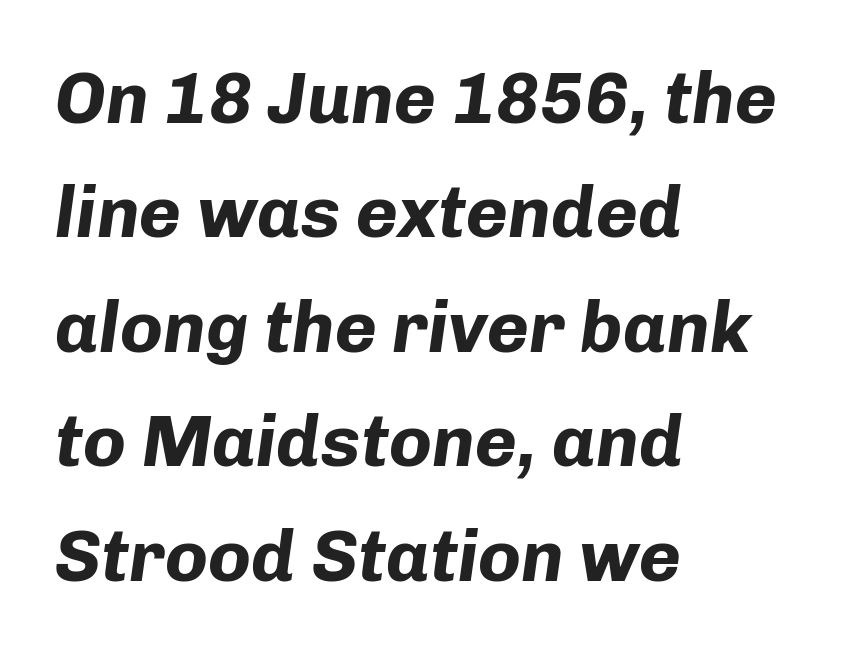
The image shows 72 px bold type, italic (leaning right); set left-aligned, normal line spacing (1.59x), normal letter spacing, not underlined; low stroke contrast and a medium x-height.
